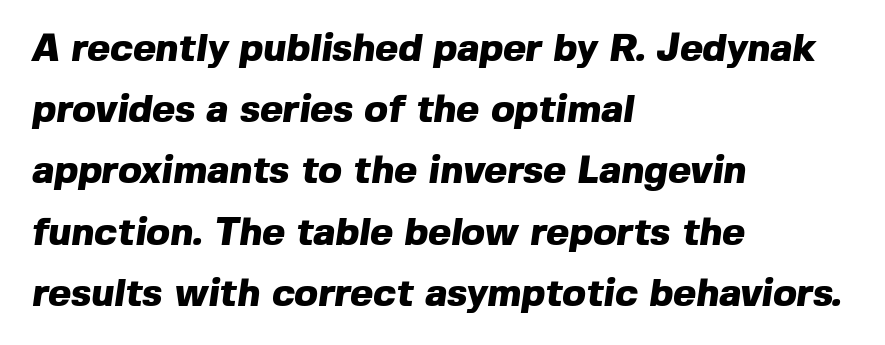
Q: Is the text bold? A: Yes.
Q: Is the typeface a serif or a sans-serif typeface? A: Sans-serif.
Q: Is the text underlined? A: No.
Q: How is the paragraph aligned? A: Left-aligned.
Q: Is the spacing between letters normal or unusually wide? A: Normal.
Q: Is the spacing between lines tight, normal or loose? A: Normal.
Q: Width (condensed, normal, or wide)? A: Normal.
Q: x-height? A: Medium.
Q: Monospaced? A: No.
